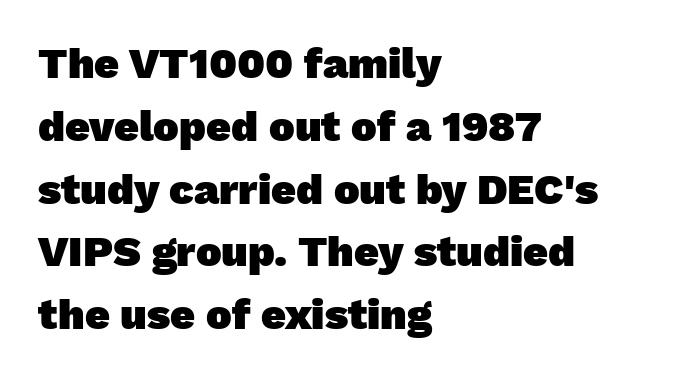
Q: Is the text bold? A: Yes.
Q: Is the typeface a serif or a sans-serif typeface? A: Sans-serif.
Q: Is the text underlined? A: No.
Q: How is the paragraph aligned? A: Left-aligned.
Q: Is the spacing between letters normal or unusually wide? A: Normal.
Q: Is the spacing between lines tight, normal or loose? A: Normal.
Q: Width (condensed, normal, or wide)? A: Normal.
Q: Stroke contrast? A: Low.
Q: x-height? A: Medium.
Q: Monospaced? A: No.
